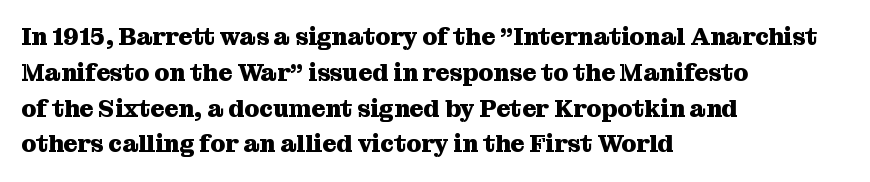
The image shows 24 px bold type, upright; set left-aligned, normal line spacing (1.49x), normal letter spacing, not underlined.
